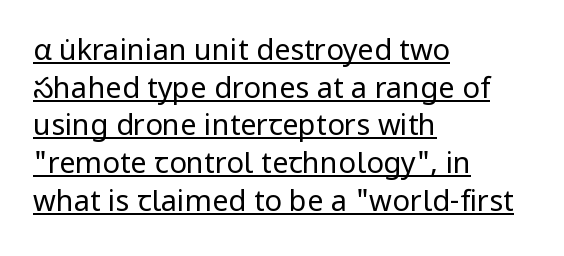
Q: Is the text bold? A: No.
Q: Is the text italic (slanted)? A: No, it is upright.
Q: Is the typeface a serif or a sans-serif typeface? A: Sans-serif.
Q: Is the text underlined? A: Yes.
Q: How is the paragraph aligned? A: Left-aligned.
Q: Is the spacing between letters normal or unusually wide? A: Normal.
Q: Is the spacing between lines tight, normal or loose? A: Normal.
Q: Width (condensed, normal, or wide)? A: Normal.
Q: Stroke contrast? A: Low.
Q: x-height? A: Medium.
Q: Monospaced? A: No.
